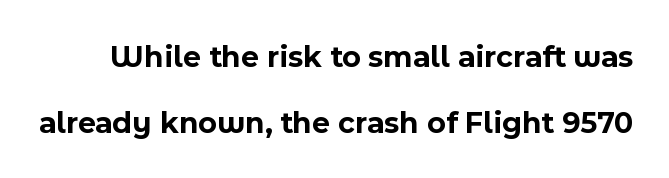
The image shows 31 px bold sans-serif type, upright; set loose line spacing (2.13x), normal letter spacing, not underlined; a medium x-height.
